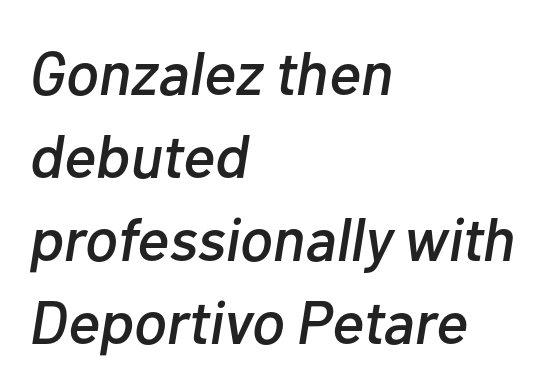
The lines are quadded left. Slanted lettering throughout. The area under the type is left untouched. Glyph-to-glyph distance matches everyday printed text. One glance says typical: line gaps are just what's usual. Varying glyph widths throughout — classic text-font behaviour.
